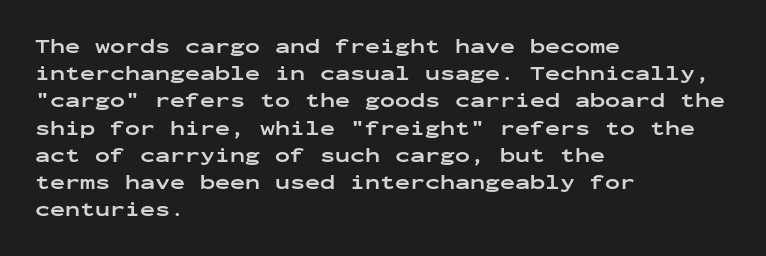
Vertical strokes here are truly vertical. Line spacing here is normal. The rendering anchors every line to the left-hand side. Short note: letters normally spaced. Has an underline been added? It has not. The sample has been set heavy, in full bold.
